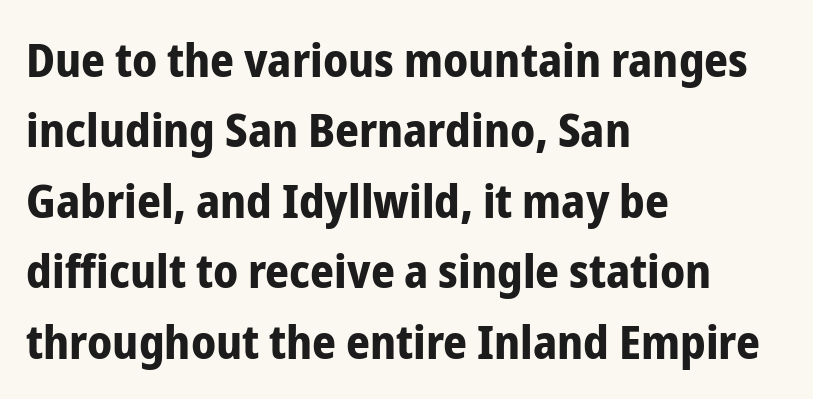
The axis of the letterforms is exactly vertical. How are the letters spaced? Ordinarily, with no added tracking. Successive baselines arrive at the customary interval. Varying glyph widths throughout — classic text-font behaviour.
